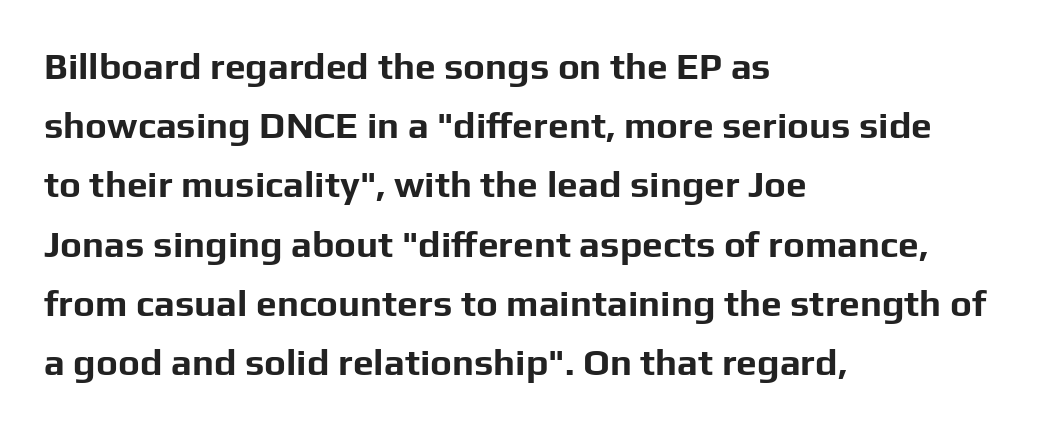
The image shows 37 px bold sans-serif type, upright; set left-aligned, normal line spacing (1.6x), normal letter spacing, not underlined; low stroke contrast and a medium x-height.
